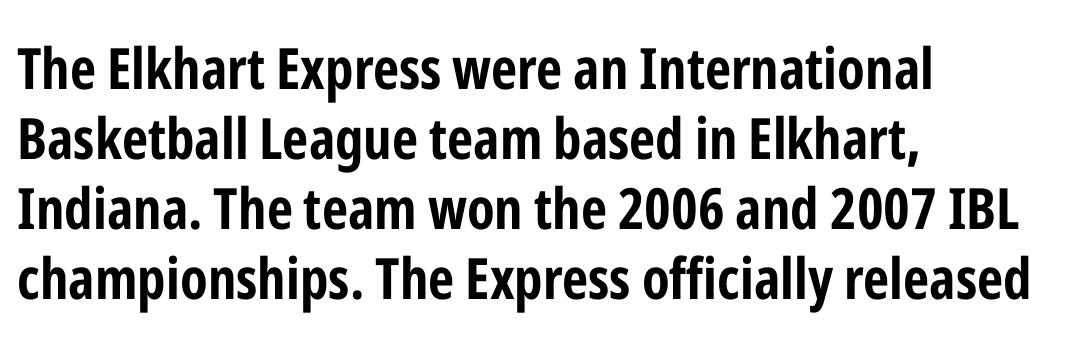
{"serif": "no", "italic": "no", "bold": "yes", "weight": "bold", "width": "condensed", "stroke_contrast": "low", "x_height": "medium", "monospaced": "no", "underline": "no", "align": "left", "line_spacing_ratio": 1.23, "letter_spacing": "normal", "letter_spacing_em": 0.0, "glyph_px": 57}
